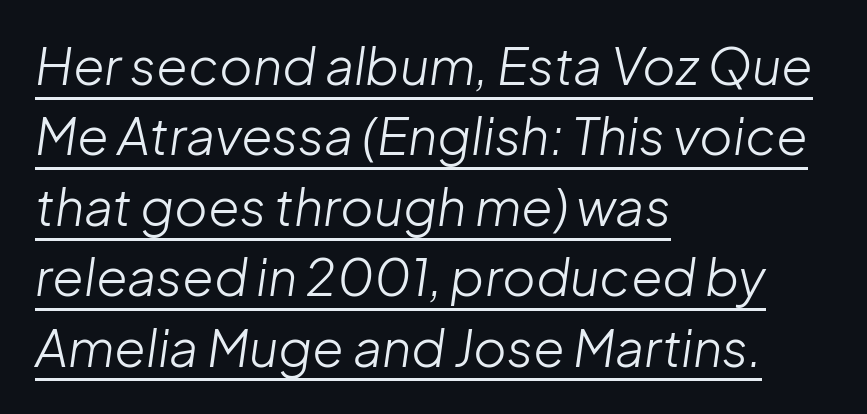
{"italic": "yes", "lean": "right", "slant_degrees": 8, "bold": "no", "weight": "light", "width": "normal", "stroke_contrast": "low", "x_height": "medium", "monospaced": "no", "underline": "yes", "align": "left", "line_spacing": "normal", "line_spacing_ratio": 1.38, "letter_spacing": "normal", "letter_spacing_em": 0.0, "glyph_px": 51}
